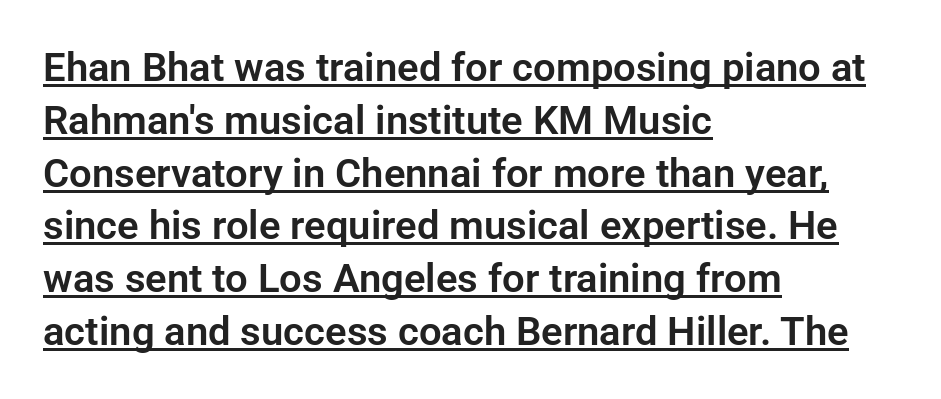
{"serif": "no", "italic": "no", "width": "normal", "stroke_contrast": "low", "x_height": "medium", "monospaced": "no", "underline": "yes", "align": "left", "line_spacing": "normal", "line_spacing_ratio": 1.32, "letter_spacing": "normal", "letter_spacing_em": 0.0, "glyph_px": 40}
